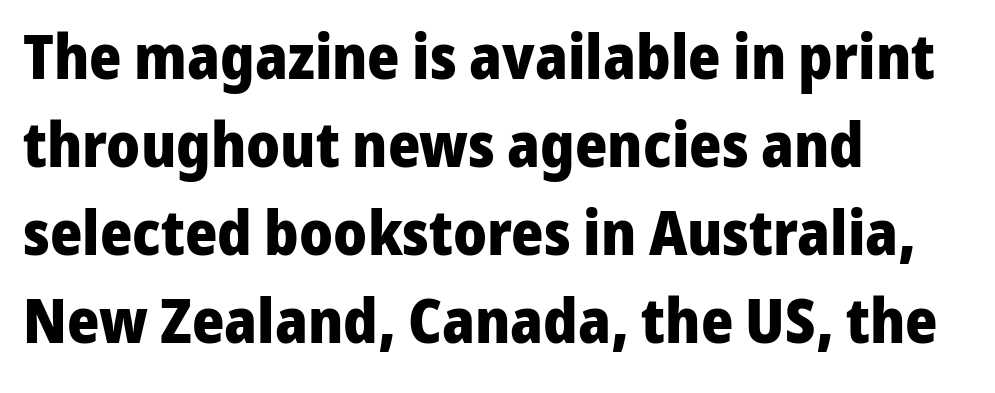
Line starts are locked; line ends wander. You can tell it's not italic because the verticals are truly vertical. Honestly, the letter spacing is just normal — you wouldn't notice it. How would I describe the line gaps? Plain and ordinary.
